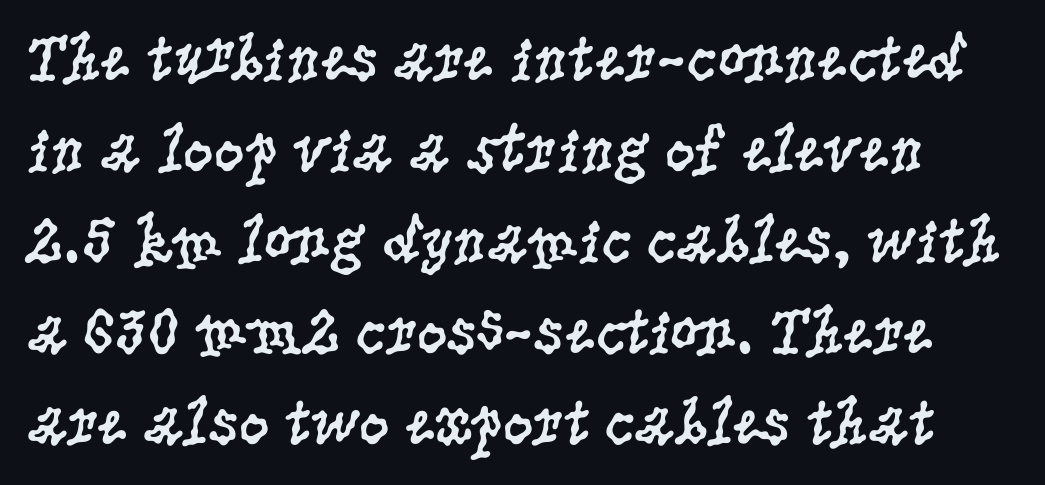
The image shows 67 px regular-weight, condensed serif type; set normal line spacing (1.36x), normal letter spacing, not underlined; low stroke contrast and a large x-height.
